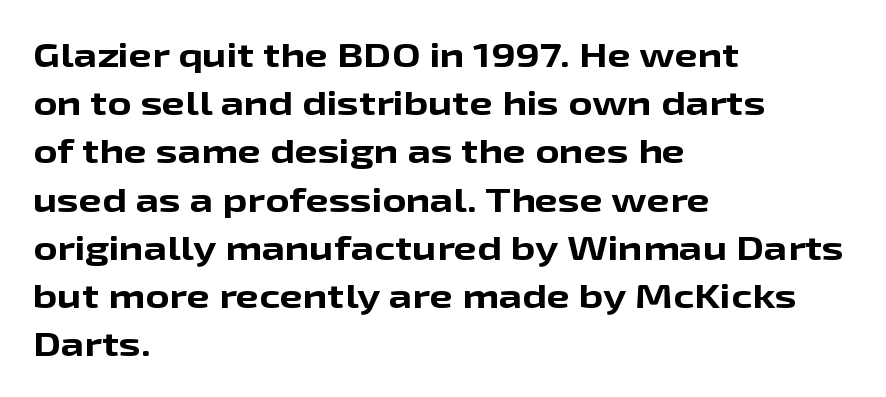
Default kerning and tracking; the words read as compact shapes. Is this a fixed-width face? No — the glyphs have proportional, varying widths. The passage shown is typeset with a sans-serif family. Posture: straight, roman, zero tilt. This sample keeps an unexceptional amount of space between lines.
